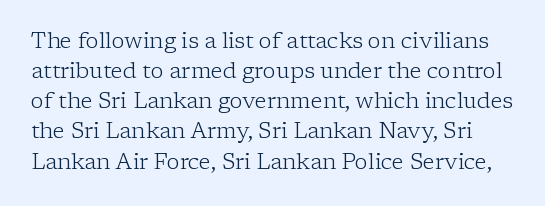
Check the space under the baseline: it is left empty. The gaps between neighbouring characters are ordinary and unremarkable. The passage shown stacks its lines at a standard gap. The font sits on the lighter half of the weight spectrum, regular included. Every character sits straight up, as roman type does.
